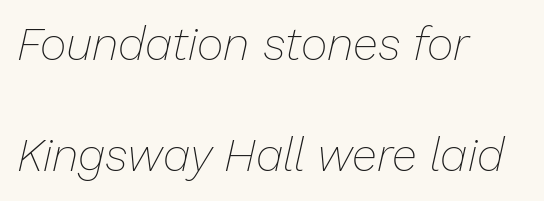
{"italic": "yes", "lean": "right", "slant_degrees": 13, "bold": "no", "weight": "thin", "width": "normal", "stroke_contrast": "low", "x_height": "medium", "monospaced": "no", "underline": "no", "align": "left", "line_spacing": "loose", "line_spacing_ratio": 2.42, "letter_spacing": "normal", "letter_spacing_em": 0.0, "glyph_px": 46}
